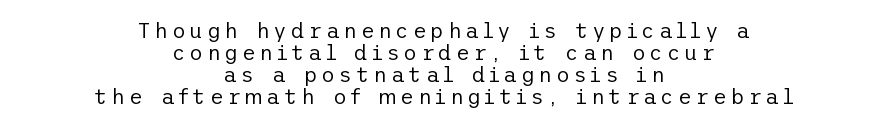
The image shows 21 px text type, upright; set centered, tight line spacing (1.05x), not underlined.
